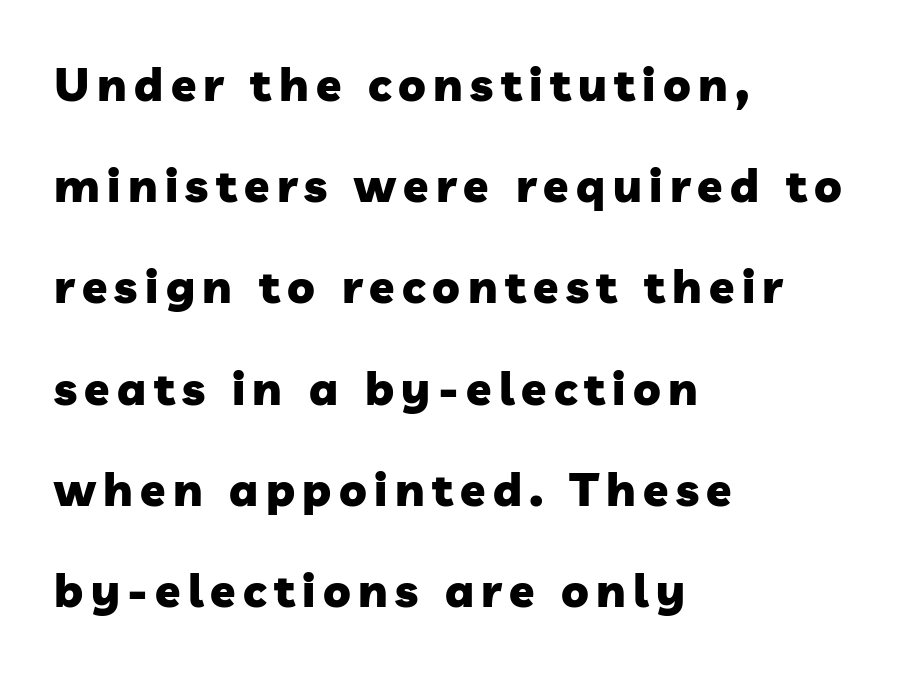
{"serif": "no", "bold": "yes", "weight": "heavy", "width": "normal", "stroke_contrast": "low", "x_height": "medium", "monospaced": "no", "underline": "no", "align": "left", "line_spacing": "loose", "line_spacing_ratio": 2.2, "glyph_px": 46}
